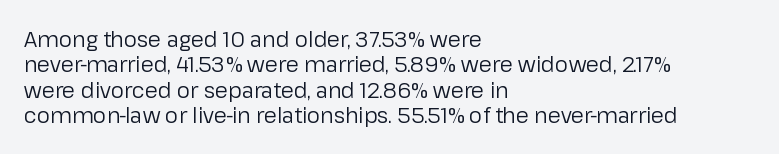
Q: Is the text bold? A: No.
Q: Is the text italic (slanted)? A: No, it is upright.
Q: Is the text underlined? A: No.
Q: How is the paragraph aligned? A: Left-aligned.
Q: Is the spacing between letters normal or unusually wide? A: Normal.
